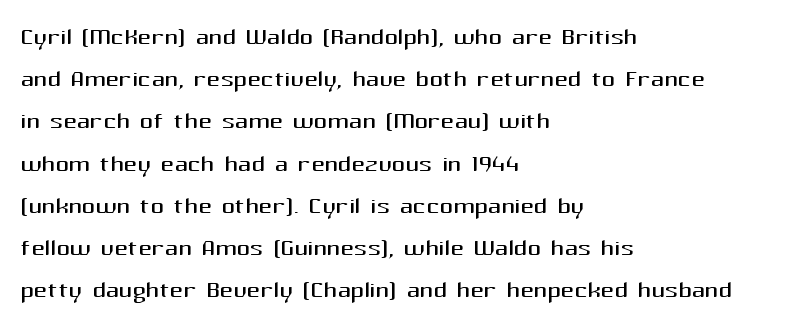
Letters have the restrained weight of plain body copy at most. You can tell it's not italic because the verticals are truly vertical. These lines keep a tight, regular rhythm from letter to letter. Clear beneath every line of the passage. Varying glyph widths throughout — classic text-font behaviour. Summary of vertical rhythm: regular, with standard interline spacing.
